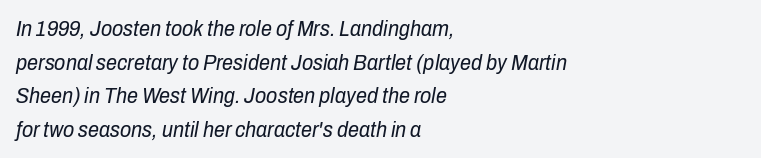
Q: Is the text bold? A: No.
Q: Is the text italic (slanted)? A: Yes, it leans right by about 10 degrees.
Q: Is the text underlined? A: No.
Q: How is the paragraph aligned? A: Left-aligned.
Q: Is the spacing between letters normal or unusually wide? A: Normal.
Q: Is the spacing between lines tight, normal or loose? A: Normal.
